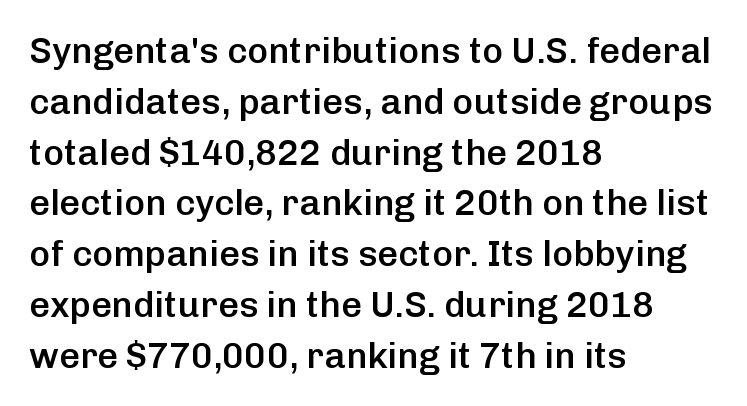
Q: Is the text bold? A: Semi-bold.
Q: Is the text italic (slanted)? A: No, it is upright.
Q: Is the typeface a serif or a sans-serif typeface? A: Sans-serif.
Q: Is the text underlined? A: No.
Q: How is the paragraph aligned? A: Left-aligned.
Q: Is the spacing between letters normal or unusually wide? A: Normal.
Q: Is the spacing between lines tight, normal or loose? A: Normal.
Q: Width (condensed, normal, or wide)? A: Normal.
Q: Stroke contrast? A: Low.
Q: x-height? A: Medium.
Q: Monospaced? A: No.
